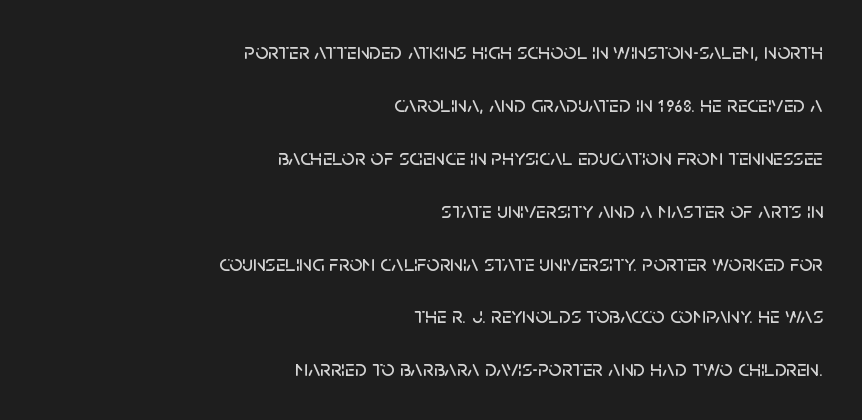
{"italic": "no", "underline": "no", "align": "right", "line_spacing": "loose", "line_spacing_ratio": 2.3, "letter_spacing": "normal", "letter_spacing_em": 0.0, "glyph_px": 23}
